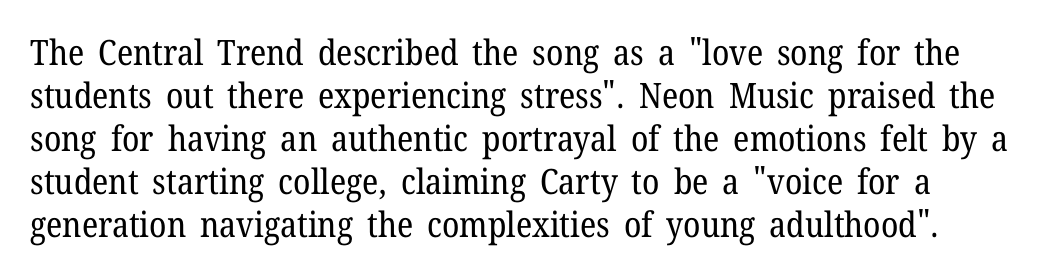
The type is set solid horizontally, with unmodified tracking. A roman cut, with each character standing at attention. Little horizontal feet cap the strokes, marking this as serif type. Think of a printed novel: that variable character pitch is what you see here. Each row of text sits above clean, open space. Weight: regular or lighter.
